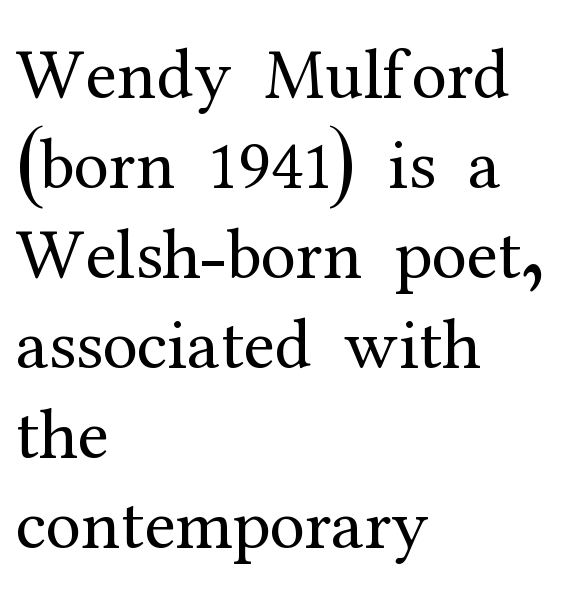
The horizontal fit of the characters is conventional and even. These lines are rendered in a variable-pitch font. Yep, those are serifs on the letters. The passage is arranged the way most books set body copy — flush left. Successive baselines arrive at the customary interval. The typography opts for an upright posture over an oblique one.
